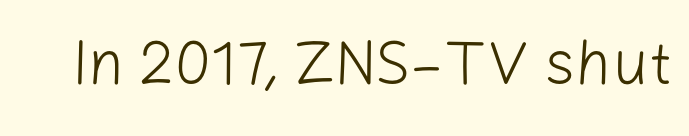
The image shows 62 px light sans-serif type, upright; set normal letter spacing, not underlined; low stroke contrast and a medium x-height.
